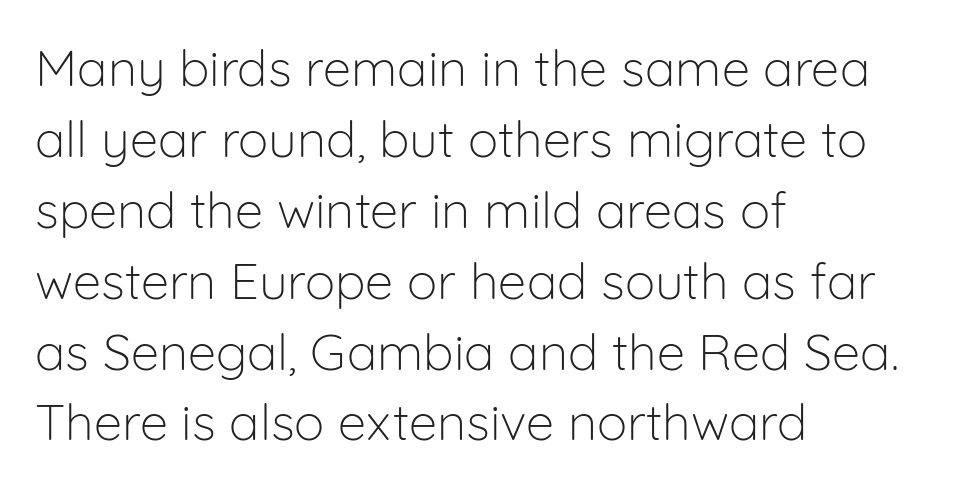
The image shows 51 px light sans-serif type, upright; set left-aligned, normal line spacing (1.39x), normal letter spacing, not underlined; low stroke contrast and a medium x-height.
